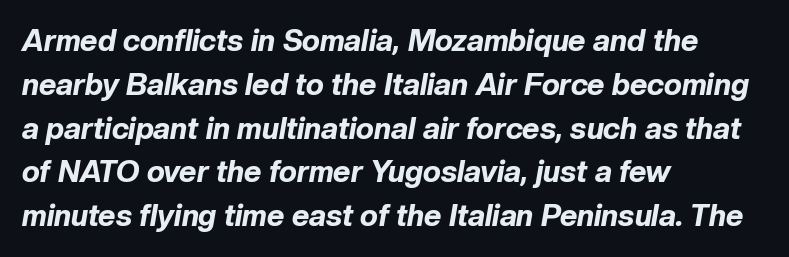
Think of a printed novel: that variable character pitch is what you see here. Strokes here are thick enough to call this a true bold. A typesetter would call this zero additional tracking. Has an underline been added? It has not.
